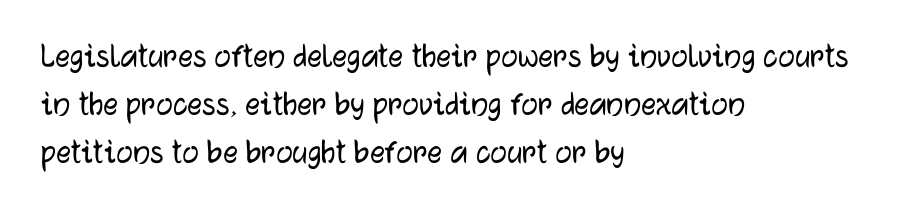
The leading is moderate, giving the passage an even texture. Look at the bottom of the vertical strokes: they stop flat, with no serifs. A roman cut, with each character standing at attention. Here the designer chose a conventional face with non-uniform glyph widths.
